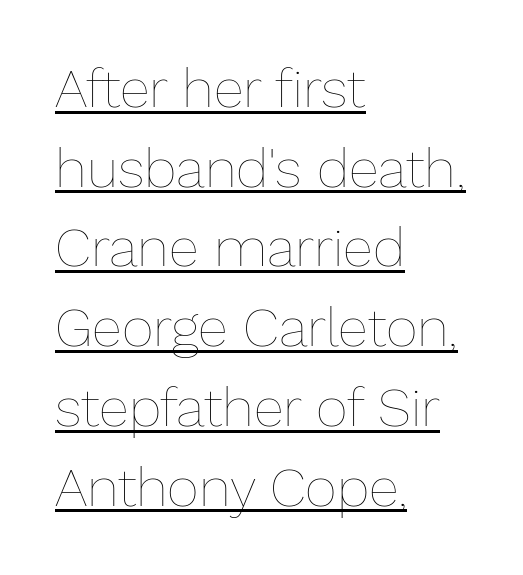
Notice how the passage keeps a crisp vertical edge on the left only. The typography opts for an upright posture over an oblique one. Summary of weight: not heavy and not bold. Somebody hit Ctrl+U on this one — the words are underlined. Horizontal bands of white between lines are of average thickness. The letters sit at their default tracking, neither squeezed nor spread.
